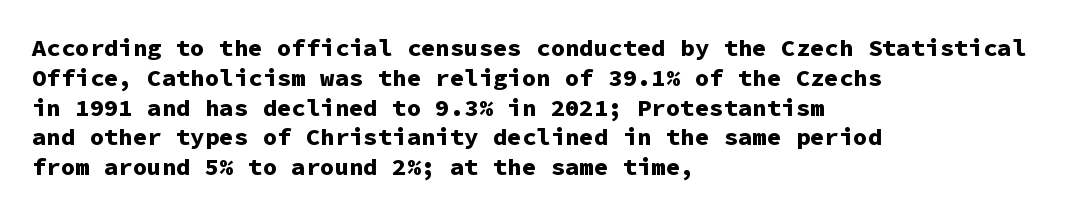
{"italic": "no", "bold": "yes", "underline": "no", "align": "left", "line_spacing_ratio": 1.24, "letter_spacing": "normal", "letter_spacing_em": 0.0, "glyph_px": 24}
